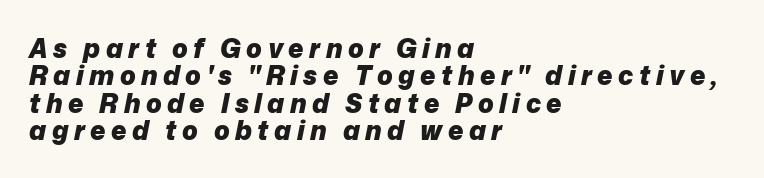
Q: Is the text bold? A: Yes.
Q: Is the text italic (slanted)? A: Yes, it leans right by about 12 degrees.
Q: Is the text underlined? A: No.
Q: How is the paragraph aligned? A: Left-aligned.
Q: Is the spacing between letters normal or unusually wide? A: Unusually wide.
Q: Is the spacing between lines tight, normal or loose? A: Tight.
